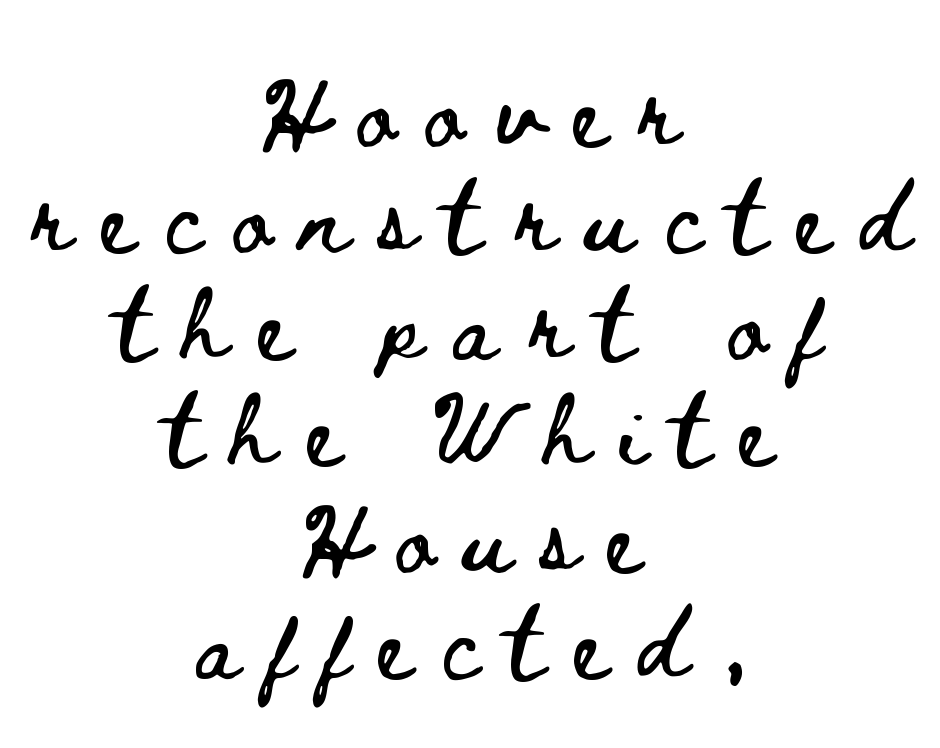
{"width": "wide", "stroke_contrast": "low", "x_height": "small", "monospaced": "no", "underline": "no", "align": "center", "line_spacing": "normal", "line_spacing_ratio": 1.5, "letter_spacing": "wide", "letter_spacing_em": 0.42, "glyph_px": 71}
